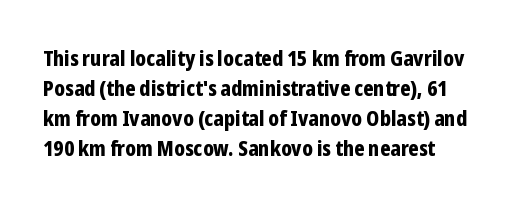
The image shows 21 px bold type, upright; set normal line spacing (1.43x), normal letter spacing, not underlined.
